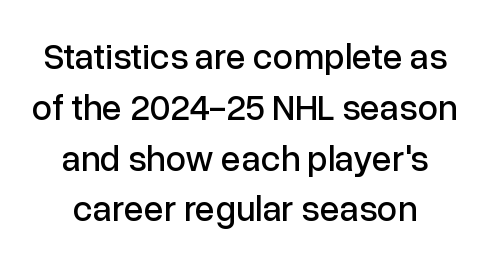
{"serif": "no", "italic": "no", "width": "normal", "stroke_contrast": "low", "x_height": "medium", "monospaced": "no", "underline": "no", "line_spacing": "normal", "line_spacing_ratio": 1.41, "letter_spacing": "normal", "letter_spacing_em": 0.0, "glyph_px": 36}
